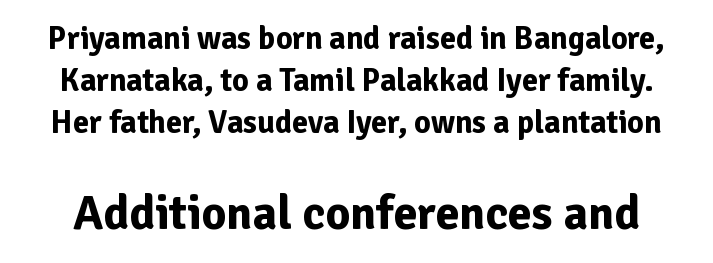
Q: Is the text bold? A: Yes.
Q: Is the text italic (slanted)? A: No, it is upright.
Q: Is the typeface a serif or a sans-serif typeface? A: Sans-serif.
Q: Is the text underlined? A: No.
Q: Is the spacing between letters normal or unusually wide? A: Normal.
Q: Is the spacing between lines tight, normal or loose? A: Normal.
Q: Which block of text is set in a larger size, the first (top) or the second (bottom)? A: The second (bottom) one.
Q: Width (condensed, normal, or wide)? A: Normal.
Q: Stroke contrast? A: Low.
Q: x-height? A: Medium.
Q: Monospaced? A: No.
